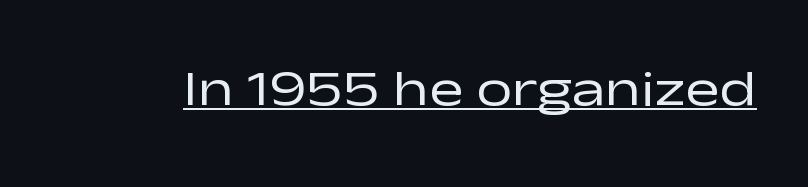
The image shows 51 px regular-weight, wide sans-serif type, upright; set normal letter spacing, underlined; low stroke contrast and a medium x-height.
